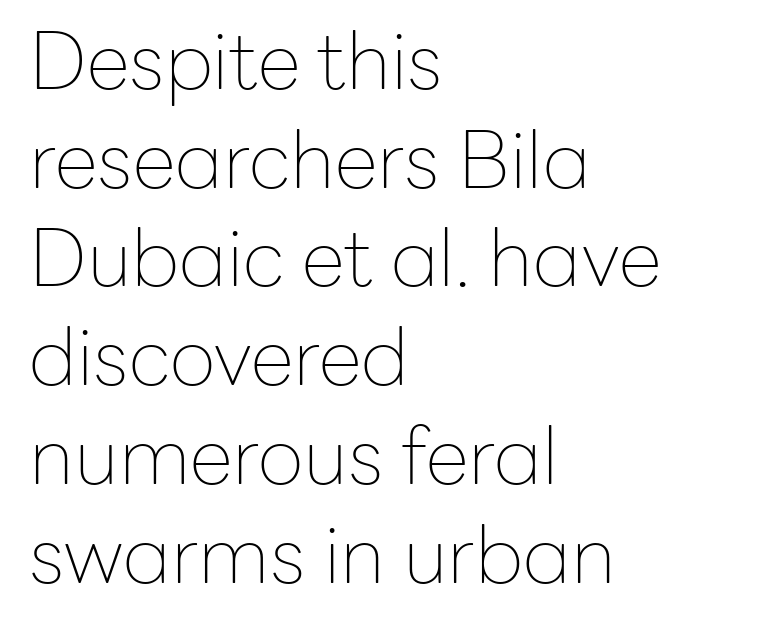
{"serif": "no", "italic": "no", "bold": "no", "weight": "thin", "width": "normal", "stroke_contrast": "low", "x_height": "medium", "monospaced": "no", "underline": "no", "align": "left", "line_spacing": "normal", "line_spacing_ratio": 1.25, "letter_spacing": "normal", "letter_spacing_em": 0.0, "glyph_px": 79}
